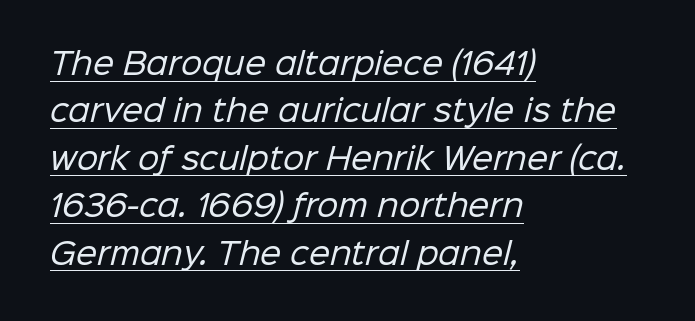
The rows are spaced the way most documents space them. The type is set solid horizontally, with unmodified tracking. Notice how the passage keeps a crisp vertical edge on the left only. No feet cap the strokes, marking this as sans-serif type. These glyphs show unthickened strokes, regular width or finer. Beneath each row of characters lies a ruled line.
